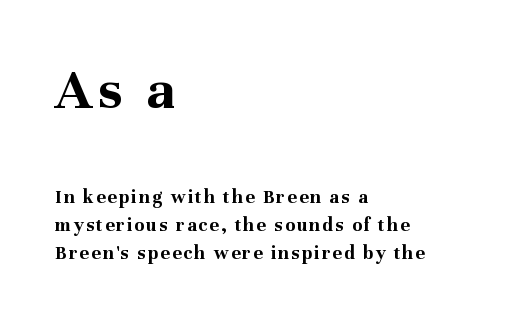
In terms of letterform style, serifs are clearly present. Is there any slant? The stems are plumb. In this sample the first text group is rendered at the bigger scale. The vertical gap from one line to the next is medium. Proportional: the letters do not fall into vertical columns. The foot of each line stays bare and open.
